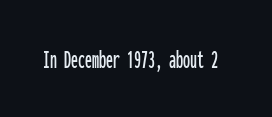
Q: Is the text italic (slanted)? A: No, it is upright.
Q: Is the typeface a serif or a sans-serif typeface? A: Sans-serif.
Q: Is the text underlined? A: No.
Q: Is the spacing between letters normal or unusually wide? A: Normal.
Q: Width (condensed, normal, or wide)? A: Condensed.
Q: Stroke contrast? A: Low.
Q: x-height? A: Medium.
Q: Monospaced? A: Yes.
